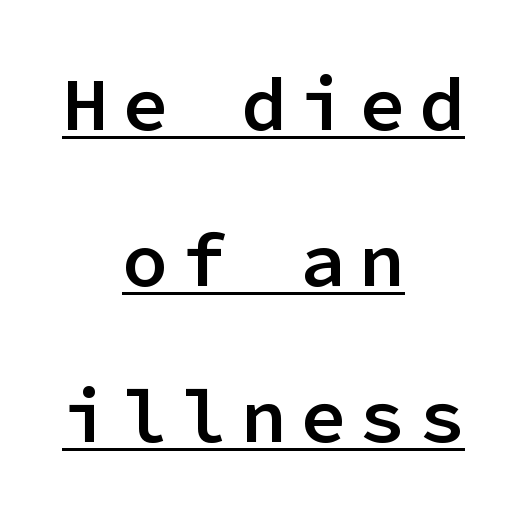
Q: Is the text bold? A: Semi-bold.
Q: Is the text italic (slanted)? A: No, it is upright.
Q: Is the typeface a serif or a sans-serif typeface? A: Sans-serif.
Q: Is the text underlined? A: Yes.
Q: How is the paragraph aligned? A: Centered.
Q: Is the spacing between lines tight, normal or loose? A: Loose.
Q: Width (condensed, normal, or wide)? A: Normal.
Q: Stroke contrast? A: Low.
Q: x-height? A: Medium.
Q: Monospaced? A: Yes.
